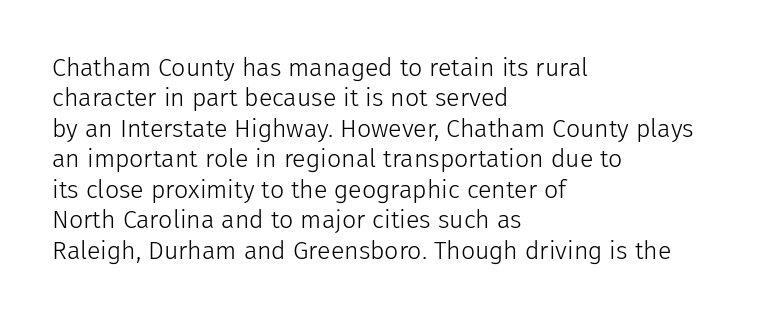
The image shows 25 px text type, upright; set left-aligned, line spacing 1.22x, normal letter spacing, not underlined.
